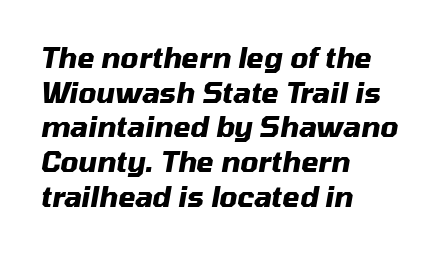
Q: Is the text bold? A: Yes.
Q: Is the text italic (slanted)? A: Yes, it leans right by about 10 degrees.
Q: Is the text underlined? A: No.
Q: How is the paragraph aligned? A: Left-aligned.
Q: Is the spacing between letters normal or unusually wide? A: Normal.
Q: Width (condensed, normal, or wide)? A: Normal.
Q: Stroke contrast? A: Medium.
Q: x-height? A: Medium.
Q: Monospaced? A: No.
